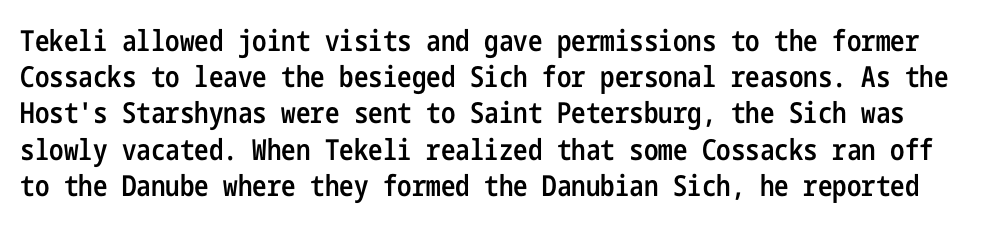
Q: Is the text bold? A: Semi-bold.
Q: Is the text italic (slanted)? A: No, it is upright.
Q: Is the typeface a serif or a sans-serif typeface? A: Sans-serif.
Q: Is the text underlined? A: No.
Q: Is the spacing between letters normal or unusually wide? A: Normal.
Q: Is the spacing between lines tight, normal or loose? A: Normal.
Q: Width (condensed, normal, or wide)? A: Condensed.
Q: Stroke contrast? A: Low.
Q: x-height? A: Medium.
